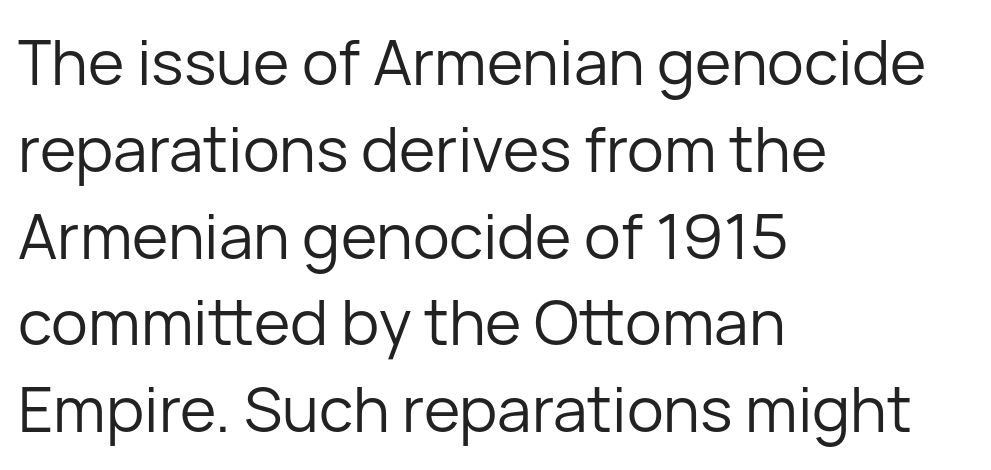
The image shows 62 px regular-weight sans-serif type, upright; set left-aligned, normal line spacing (1.4x), normal letter spacing, not underlined; low stroke contrast and a medium x-height.
